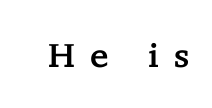
{"serif": "yes", "italic": "no", "width": "normal", "stroke_contrast": "low", "x_height": "medium", "monospaced": "no", "underline": "no", "letter_spacing": "wide", "letter_spacing_em": 0.44, "glyph_px": 34}
